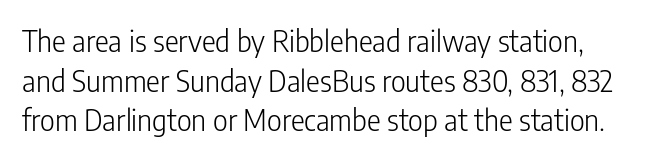
The font is comparable to plain body text, perhaps lighter. The rows are spaced the way most documents space them. The letters stand straight up with perfectly vertical stems. Clear beneath every line of the passage.
